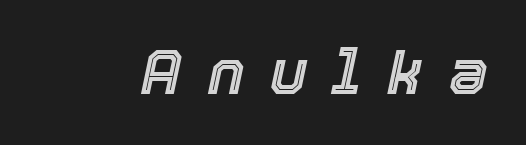
The image shows 62 px text type, italic (leaning right); set unusually wide letter spacing (+0.42 em), not underlined; a medium x-height.
